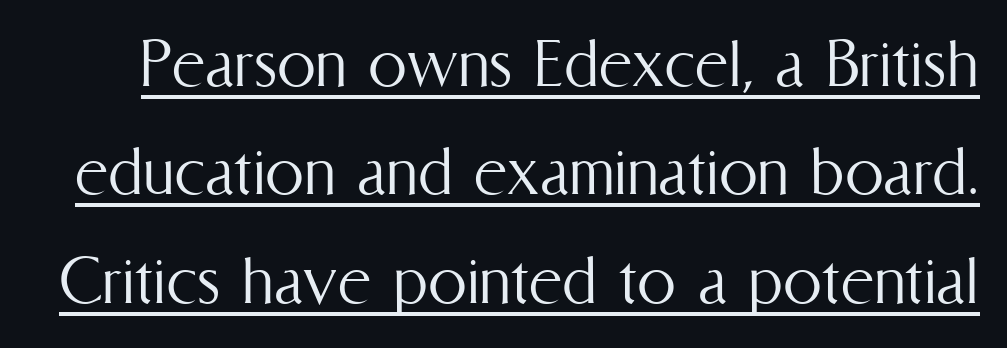
Compared with typical body copy, the letter spacing here is the same. Regarding leading, the lines here are spaced in the standard way. Stroke thickness stays within the range of a standard reading face or lighter. A typesetter would call this proportional, since set widths differ per character. The rendering uses the underline text-decoration. Upright lettering throughout.
